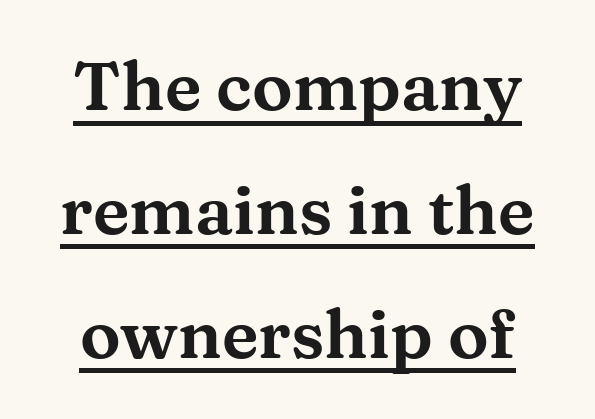
The image shows 68 px wide serif type, upright; set line spacing 1.82x, normal letter spacing, underlined; medium stroke contrast and a medium x-height.
